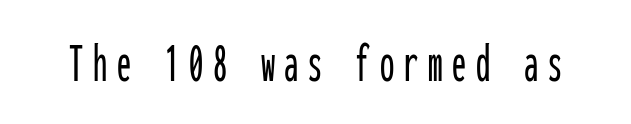
The image shows 57 px condensed sans-serif type, upright, monospaced; set not underlined; low stroke contrast and a medium x-height.
